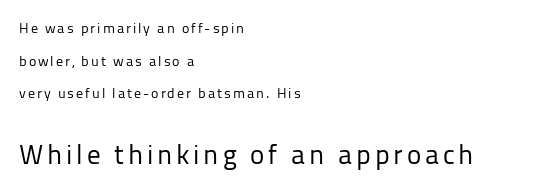
Q: Is the text bold? A: No.
Q: Is the text italic (slanted)? A: No, it is upright.
Q: Is the text underlined? A: No.
Q: How is the paragraph aligned? A: Left-aligned.
Q: Is the spacing between lines tight, normal or loose? A: Loose.
Q: Which block of text is set in a larger size, the first (top) or the second (bottom)? A: The second (bottom) one.
